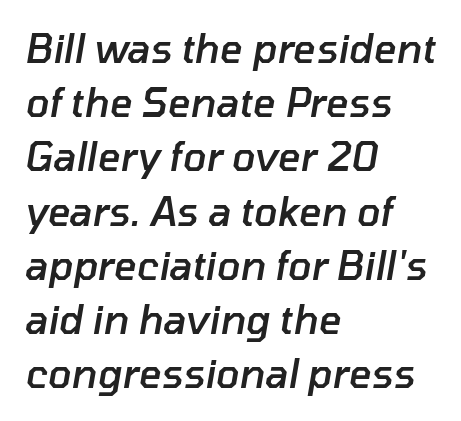
{"italic": "yes", "lean": "right", "slant_degrees": 10, "bold": "semi", "weight": "semibold", "width": "normal", "stroke_contrast": "low", "x_height": "medium", "monospaced": "no", "underline": "no", "align": "left", "line_spacing": "normal", "line_spacing_ratio": 1.39, "letter_spacing": "normal", "letter_spacing_em": 0.0, "glyph_px": 39}
